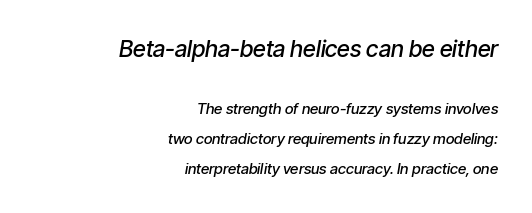
The image shows 23 px text type, italic (leaning right); set right-aligned, loose line spacing (2.02x), normal letter spacing, not underlined; the first (top) block is 1.53x larger.
